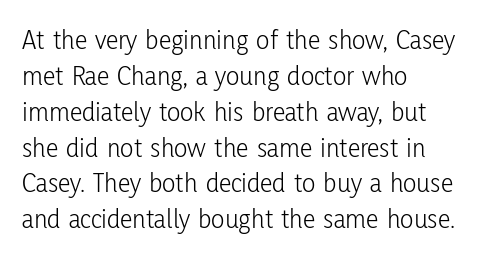
{"serif": "no", "italic": "no", "bold": "no", "weight": "light", "width": "condensed", "stroke_contrast": "low", "x_height": "medium", "monospaced": "no", "underline": "no", "align": "left", "line_spacing": "normal", "line_spacing_ratio": 1.28, "letter_spacing": "normal", "letter_spacing_em": 0.0, "glyph_px": 28}
